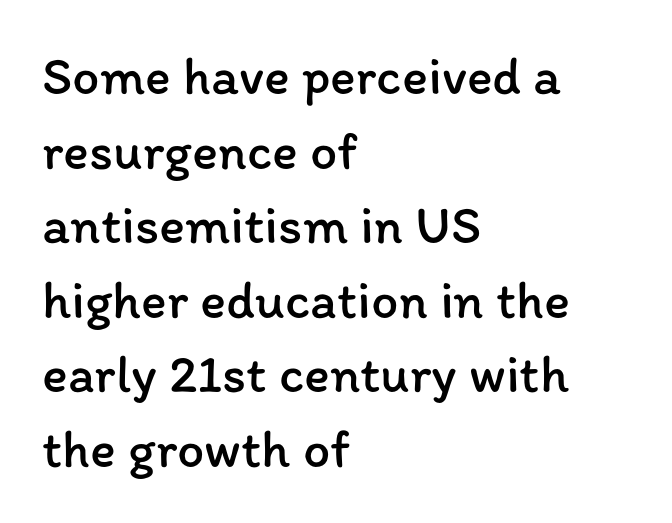
A roman cut, with each character standing at attention. This sample has the flowing, uneven cadence of proportional lettering. Whoever set this chose a conventional vertical rhythm. Vertical stems look standard width or narrower in stroke. Decoration check: the copy has no underline. A classic flush-left, rag-right setting is used for this passage.
